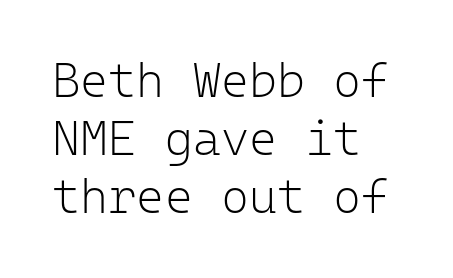
{"serif": "no", "italic": "no", "bold": "no", "weight": "light", "width": "normal", "stroke_contrast": "low", "x_height": "medium", "monospaced": "yes", "underline": "no", "align": "left", "line_spacing_ratio": 1.21, "letter_spacing": "normal", "letter_spacing_em": 0.0, "glyph_px": 48}
